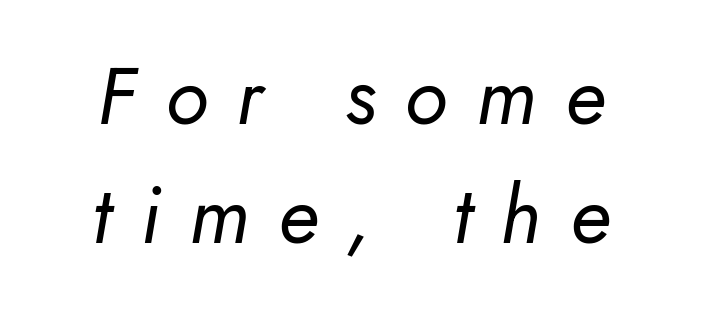
Q: Is the text bold? A: No.
Q: Is the text italic (slanted)? A: Yes, it leans right by about 5 degrees.
Q: Is the text underlined? A: No.
Q: How is the paragraph aligned? A: Centered.
Q: Is the spacing between letters normal or unusually wide? A: Unusually wide.
Q: Is the spacing between lines tight, normal or loose? A: Normal.
Q: Width (condensed, normal, or wide)? A: Normal.
Q: Stroke contrast? A: Low.
Q: x-height? A: Small.
Q: Monospaced? A: No.
